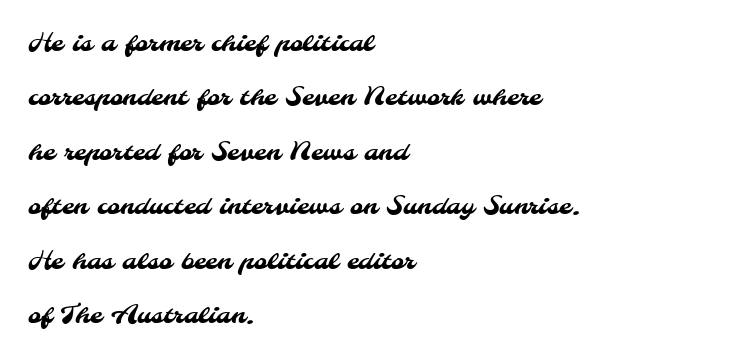
Q: Is the text underlined? A: No.
Q: How is the paragraph aligned? A: Left-aligned.
Q: Is the spacing between letters normal or unusually wide? A: Normal.
Q: Is the spacing between lines tight, normal or loose? A: Loose.
